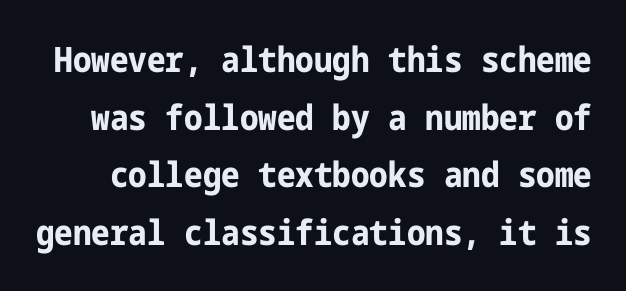
The image shows 35 px bold, condensed sans-serif type, upright; set normal line spacing (1.65x), normal letter spacing, not underlined; low stroke contrast and a medium x-height.
